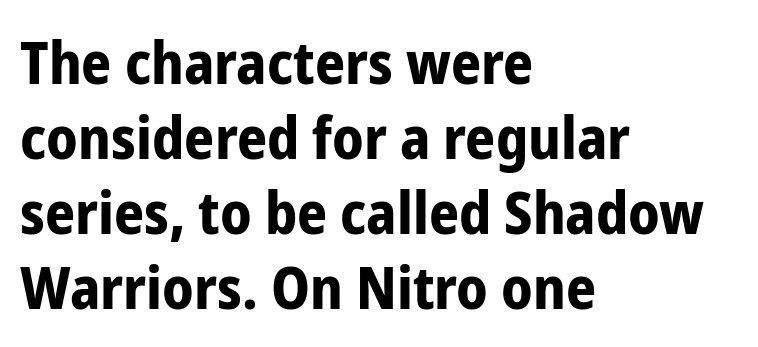
The text block is weighted toward the left margin, trailing off unevenly rightward. These lines carry a lot of weight — the face is fully bold. Notice how descenders clear the ascenders below comfortably — that's standard leading. Regarding serifs, this sample does without them. This sample uses plain, unmodified letter spacing. The glyphs are unaccompanied by any horizontal stroke below them.
